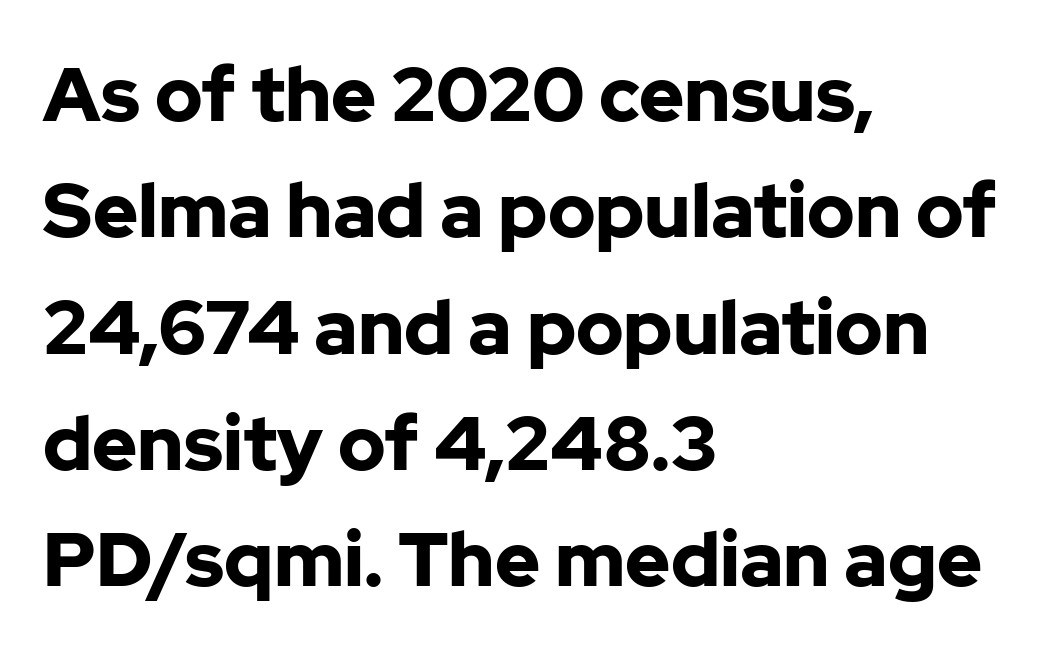
Q: Is the text bold? A: Yes.
Q: Is the text italic (slanted)? A: No, it is upright.
Q: Is the typeface a serif or a sans-serif typeface? A: Sans-serif.
Q: Is the text underlined? A: No.
Q: How is the paragraph aligned? A: Left-aligned.
Q: Is the spacing between letters normal or unusually wide? A: Normal.
Q: Is the spacing between lines tight, normal or loose? A: Normal.
Q: Width (condensed, normal, or wide)? A: Normal.
Q: Stroke contrast? A: Low.
Q: x-height? A: Medium.
Q: Monospaced? A: No.
